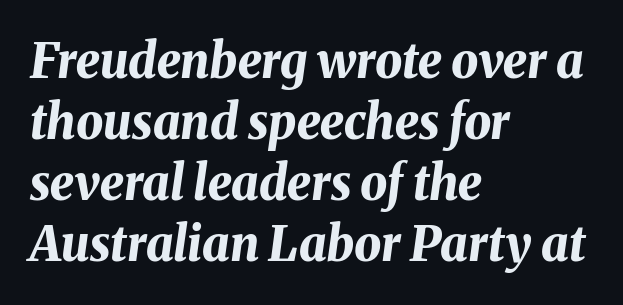
Q: Is the text bold? A: Yes.
Q: Is the text italic (slanted)? A: Yes, it leans right by about 8 degrees.
Q: Is the text underlined? A: No.
Q: How is the paragraph aligned? A: Left-aligned.
Q: Is the spacing between letters normal or unusually wide? A: Normal.
Q: Is the spacing between lines tight, normal or loose? A: Normal.
Q: Width (condensed, normal, or wide)? A: Normal.
Q: Stroke contrast? A: Medium.
Q: x-height? A: Medium.
Q: Monospaced? A: No.
